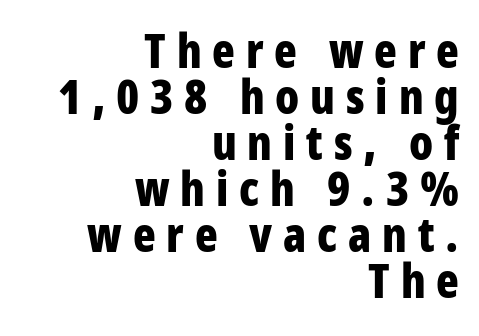
{"serif": "no", "italic": "no", "bold": "yes", "weight": "bold", "width": "condensed", "stroke_contrast": "low", "x_height": "large", "monospaced": "no", "underline": "no", "align": "right", "line_spacing": "tight", "line_spacing_ratio": 0.98, "letter_spacing": "wide", "letter_spacing_em": 0.23, "glyph_px": 47}
